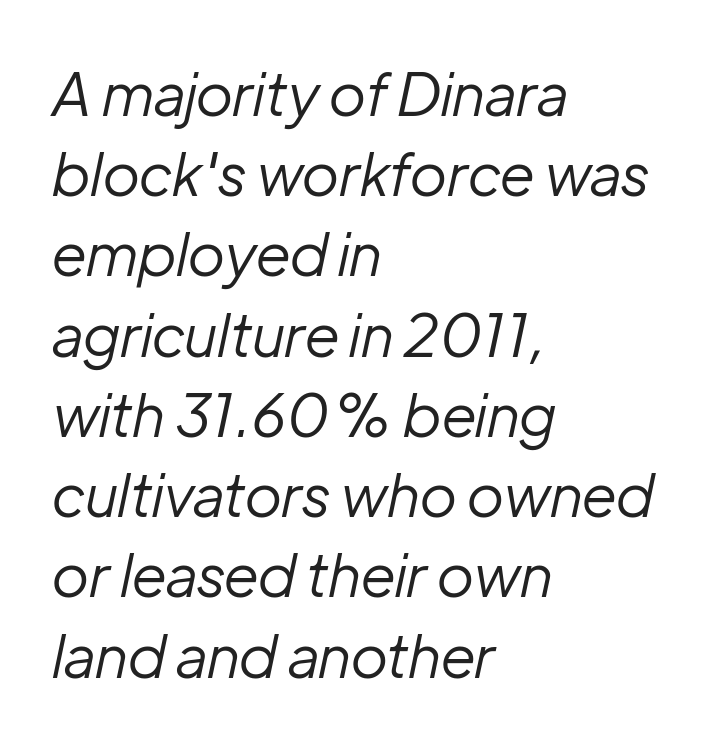
Q: Is the text bold? A: No.
Q: Is the text italic (slanted)? A: Yes, it leans right by about 12 degrees.
Q: Is the text underlined? A: No.
Q: How is the paragraph aligned? A: Left-aligned.
Q: Is the spacing between letters normal or unusually wide? A: Normal.
Q: Is the spacing between lines tight, normal or loose? A: Normal.
Q: Width (condensed, normal, or wide)? A: Normal.
Q: Stroke contrast? A: Low.
Q: x-height? A: Medium.
Q: Monospaced? A: No.
